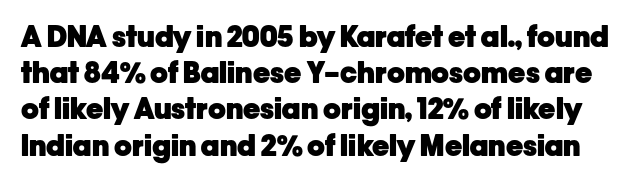
{"serif": "no", "italic": "no", "bold": "yes", "weight": "heavy", "width": "normal", "stroke_contrast": "low", "x_height": "medium", "monospaced": "no", "underline": "no", "line_spacing": "normal", "line_spacing_ratio": 1.25, "letter_spacing": "normal", "letter_spacing_em": 0.0, "glyph_px": 29}
